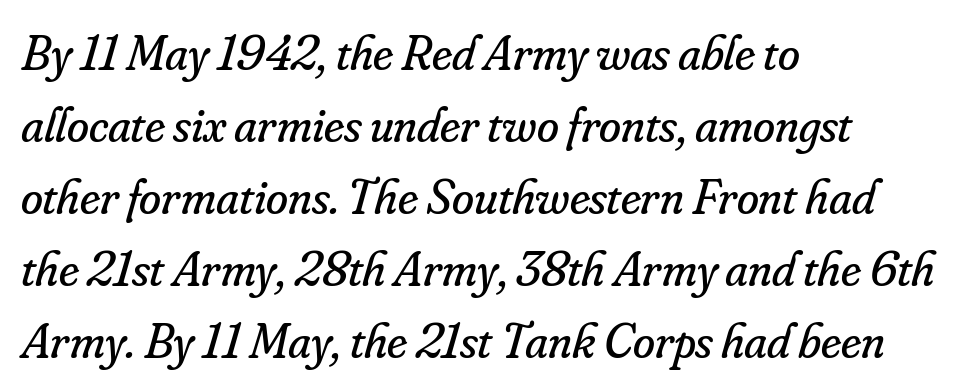
The type is set solid horizontally, with unmodified tracking. Character widths vary here, with narrow letters taking less room than wide ones. Observe the serifs anchoring each vertical stroke in this sample. The text block is weighted toward the left margin, trailing off unevenly rightward.
